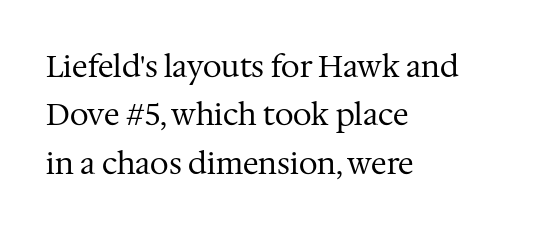
Serifs: yes, visible at the terminals of the letterforms. The letters stand straight up with perfectly vertical stems. Is this a heavy cut? Hardly; it is regular or lighter. There is no visible air inserted between adjacent glyphs. Descenders hang freely into open space. What's the leading like? Ordinary, nothing unusual.
